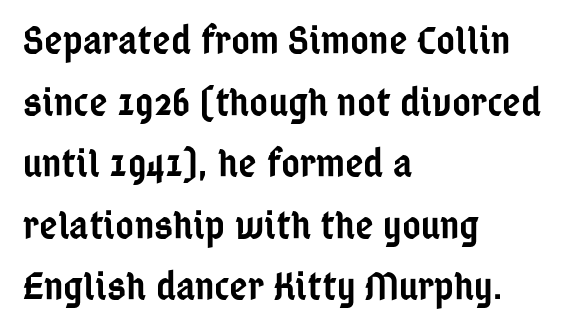
{"serif": "no", "italic": "no", "bold": "semi", "weight": "semibold", "width": "condensed", "stroke_contrast": "low", "x_height": "medium", "monospaced": "no", "underline": "no", "align": "left", "line_spacing": "normal", "line_spacing_ratio": 1.54, "letter_spacing": "normal", "letter_spacing_em": 0.0, "glyph_px": 40}
